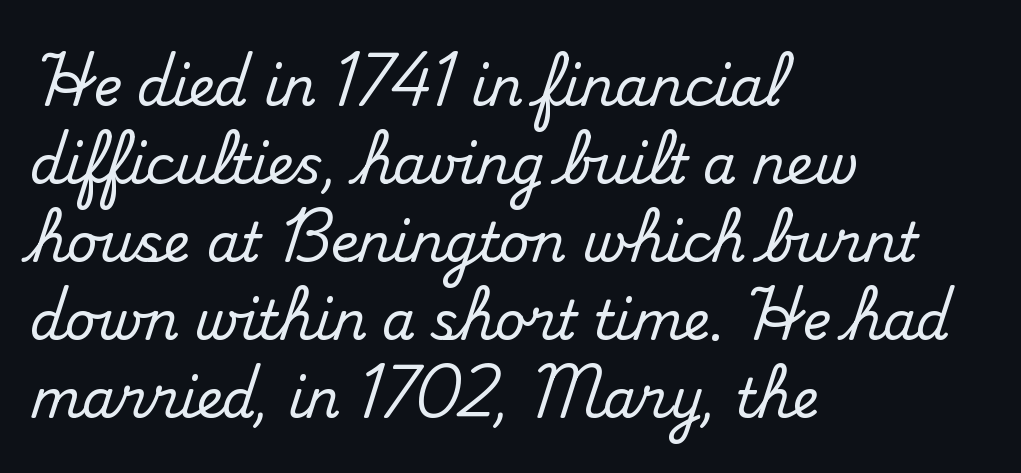
Does extra space separate the letters? No, they use regular spacing. A typesetter would call this leading conventional body-copy spacing. Looks like regular typesetting: each glyph gets only the width it needs.
